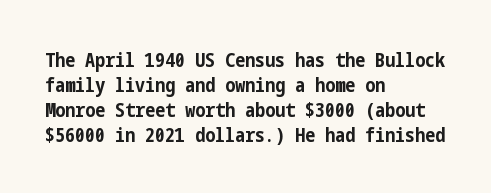
The baseline area is clear. Ordinary non-slanted type is in use. Look at the tracking — it's just the regular setting, nothing added. These lines carry a lot of weight — the face is fully bold.
